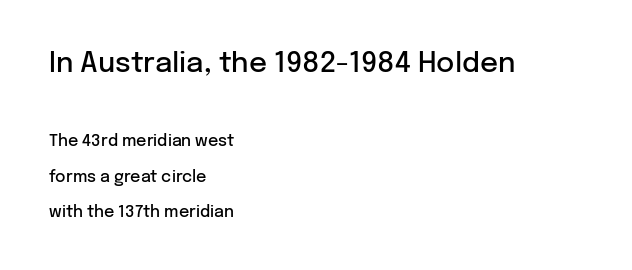
{"serif": "no", "italic": "no", "bold": "semi", "weight": "semibold", "width": "normal", "stroke_contrast": "low", "x_height": "medium", "monospaced": "no", "underline": "no", "align": "left", "line_spacing": "loose", "line_spacing_ratio": 2.21, "letter_spacing": "normal", "letter_spacing_em": 0.0, "larger_block": "first", "size_ratio": 1.75, "glyph_px": 28}
